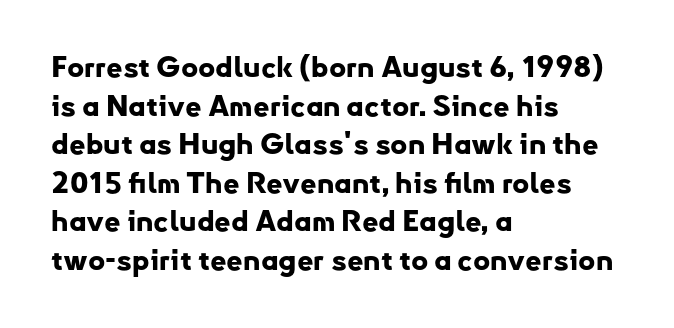
Q: Is the text bold? A: Yes.
Q: Is the text italic (slanted)? A: No, it is upright.
Q: Is the typeface a serif or a sans-serif typeface? A: Sans-serif.
Q: Is the text underlined? A: No.
Q: How is the paragraph aligned? A: Left-aligned.
Q: Is the spacing between letters normal or unusually wide? A: Normal.
Q: Is the spacing between lines tight, normal or loose? A: Normal.
Q: Width (condensed, normal, or wide)? A: Normal.
Q: Stroke contrast? A: Low.
Q: x-height? A: Small.
Q: Monospaced? A: No.
